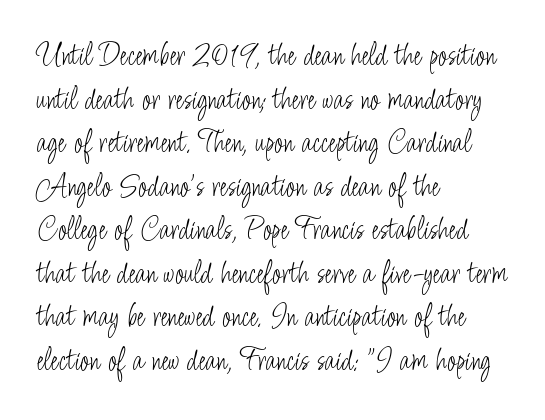
{"serif": "no", "bold": "no", "weight": "light", "width": "condensed", "stroke_contrast": "low", "x_height": "small", "monospaced": "no", "underline": "no", "align": "left", "line_spacing": "normal", "line_spacing_ratio": 1.32, "letter_spacing": "normal", "letter_spacing_em": 0.0, "glyph_px": 33}
